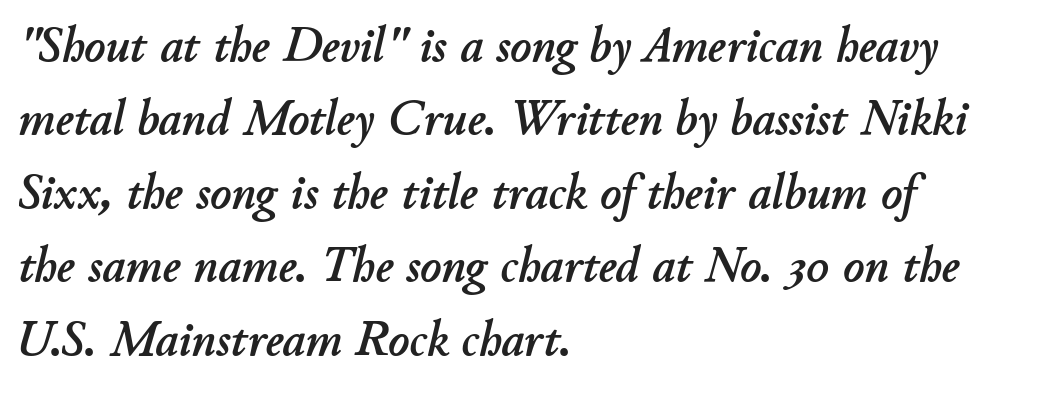
The image shows 50 px text type, italic (leaning right); set left-aligned, normal line spacing (1.47x), normal letter spacing, not underlined; low stroke contrast and a small x-height.
